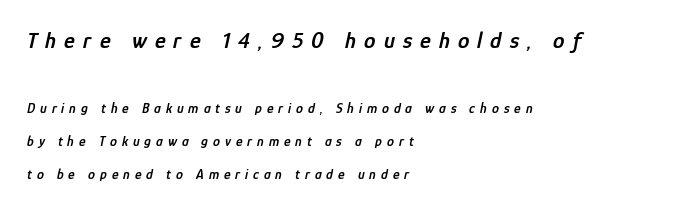
Q: Is the text bold? A: Semi-bold.
Q: Is the text italic (slanted)? A: Yes, it leans right by about 12 degrees.
Q: Is the text underlined? A: No.
Q: How is the paragraph aligned? A: Left-aligned.
Q: Is the spacing between letters normal or unusually wide? A: Unusually wide.
Q: Is the spacing between lines tight, normal or loose? A: Loose.
Q: Which block of text is set in a larger size, the first (top) or the second (bottom)? A: The first (top) one.
